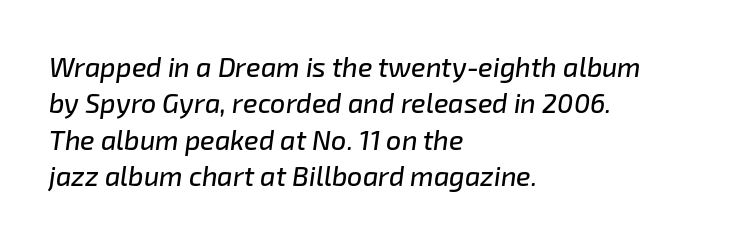
Q: Is the text italic (slanted)? A: Yes, it leans right by about 8 degrees.
Q: Is the text underlined? A: No.
Q: How is the paragraph aligned? A: Left-aligned.
Q: Is the spacing between letters normal or unusually wide? A: Normal.
Q: Is the spacing between lines tight, normal or loose? A: Normal.
